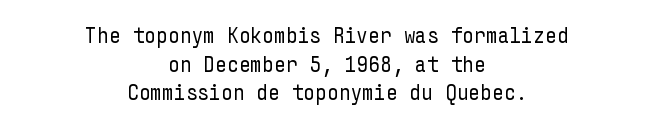
Q: Is the text bold? A: No.
Q: Is the text italic (slanted)? A: No, it is upright.
Q: Is the text underlined? A: No.
Q: How is the paragraph aligned? A: Centered.
Q: Is the spacing between letters normal or unusually wide? A: Normal.
